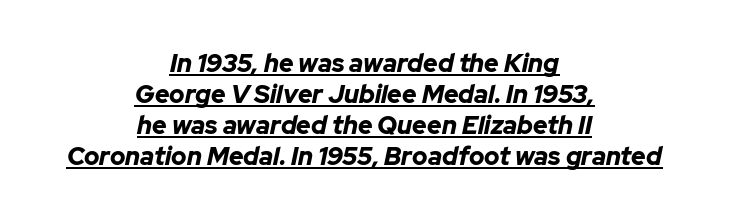
Q: Is the text bold? A: Yes.
Q: Is the text italic (slanted)? A: Yes, it leans right by about 12 degrees.
Q: Is the text underlined? A: Yes.
Q: How is the paragraph aligned? A: Centered.
Q: Is the spacing between letters normal or unusually wide? A: Normal.
